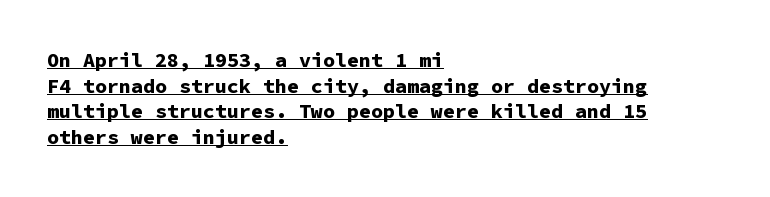
Q: Is the text bold? A: Yes.
Q: Is the text italic (slanted)? A: No, it is upright.
Q: Is the text underlined? A: Yes.
Q: How is the paragraph aligned? A: Left-aligned.
Q: Is the spacing between letters normal or unusually wide? A: Normal.
Q: Is the spacing between lines tight, normal or loose? A: Normal.
